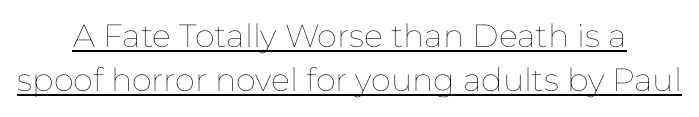
Q: Is the text bold? A: No.
Q: Is the text italic (slanted)? A: No, it is upright.
Q: Is the text underlined? A: Yes.
Q: How is the paragraph aligned? A: Centered.
Q: Is the spacing between letters normal or unusually wide? A: Normal.
Q: Is the spacing between lines tight, normal or loose? A: Normal.
Q: Width (condensed, normal, or wide)? A: Normal.
Q: Stroke contrast? A: Low.
Q: x-height? A: Medium.
Q: Monospaced? A: No.
